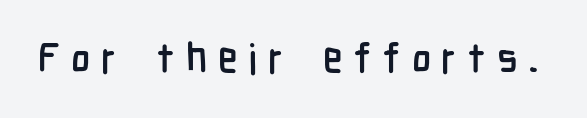
Substantial extra tracking has been applied to these lines. Note the varied advance widths — an 'i' is clearly narrower than an 'm'. In terms of posture, this sample is upright. Typographically, this falls in the sans-serif category. Plain, unruled lines of type.
